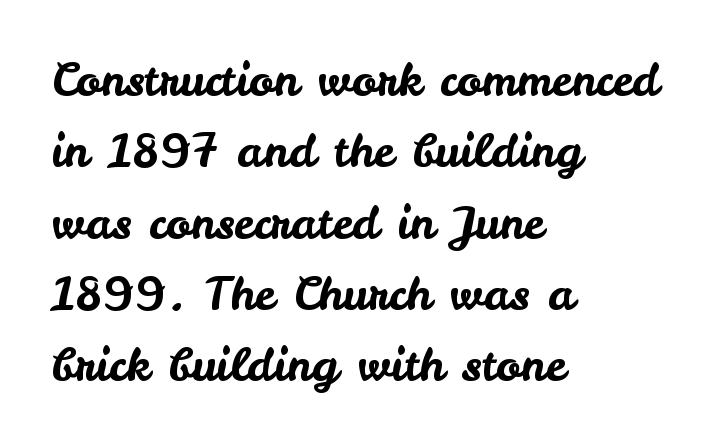
Bare-footed words on every line. This sample uses plain, unmodified letter spacing. This block has exactly the height ordinary leading produces. I'd call this a sans setting — the letters go barefoot. This sample is left-justified, so line endings fall wherever the words run out.
